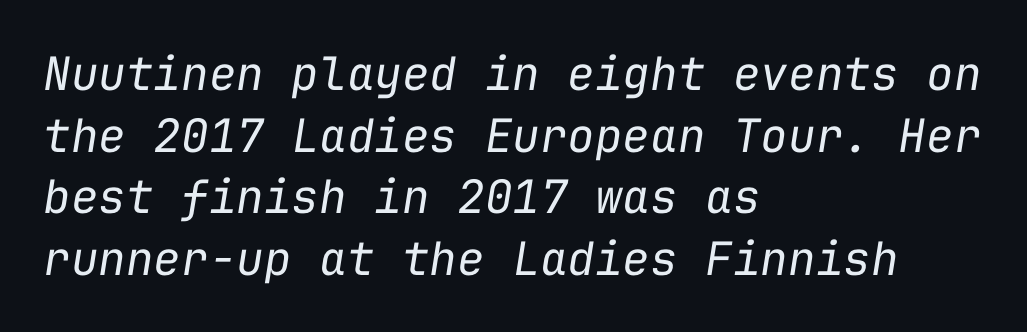
Q: Is the text bold? A: No.
Q: Is the text italic (slanted)? A: Yes, it leans right by about 9 degrees.
Q: Is the text underlined? A: No.
Q: How is the paragraph aligned? A: Left-aligned.
Q: Is the spacing between letters normal or unusually wide? A: Normal.
Q: Is the spacing between lines tight, normal or loose? A: Normal.
Q: Width (condensed, normal, or wide)? A: Normal.
Q: Stroke contrast? A: Low.
Q: x-height? A: Medium.
Q: Monospaced? A: Yes.
